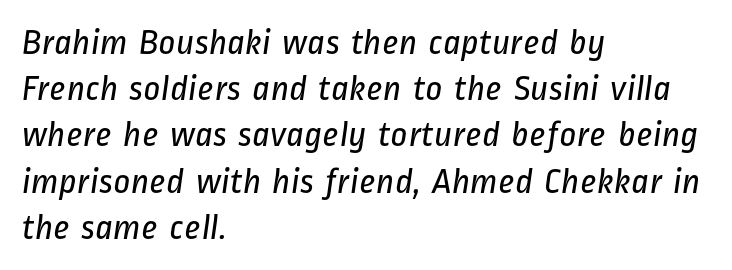
Think standard paragraph weight, or any step lighter than that. This rendering employs a face without finishing strokes, i.e., a sans-serif. Here the designer chose a conventional face with non-uniform glyph widths. The gap between lines stays unmarked. Typeset ragged right — the left edge is the straight one.
